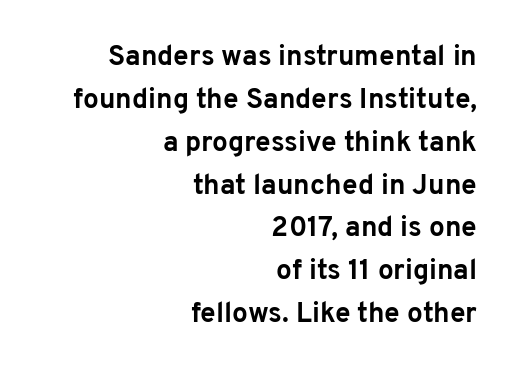
{"serif": "no", "italic": "no", "bold": "yes", "weight": "bold", "width": "normal", "stroke_contrast": "low", "x_height": "medium", "monospaced": "no", "underline": "no", "align": "right", "line_spacing": "normal", "line_spacing_ratio": 1.53, "letter_spacing": "normal", "letter_spacing_em": 0.0, "glyph_px": 28}
